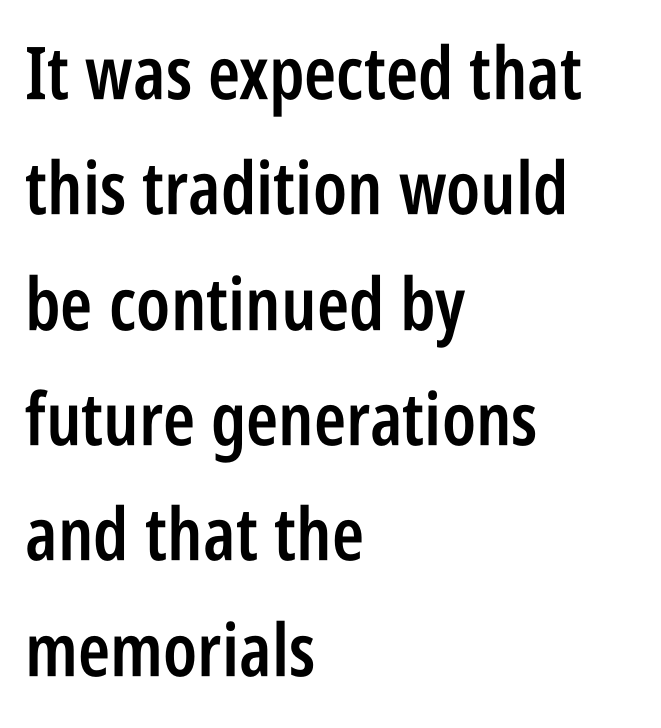
Look at the stroke-to-counter ratio: somewhat heavy, a semibold. Notice how the stems are strictly vertical — no italics here. This is sans-serif lettering, the kind often seen on screens and signage. The text block is weighted toward the left margin, trailing off unevenly rightward. No extra tracking has been applied to these lines. The block of text has a typical density, with ordinary space between rows.
